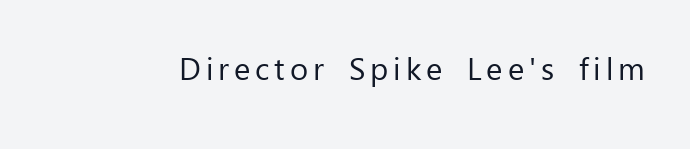
The type family on display is of the sans-serif kind. The string is rendered with underlining switched off. Varying glyph widths throughout — classic text-font behaviour. The cut favours lightness, reaching ordinary text weight at its darkest.
